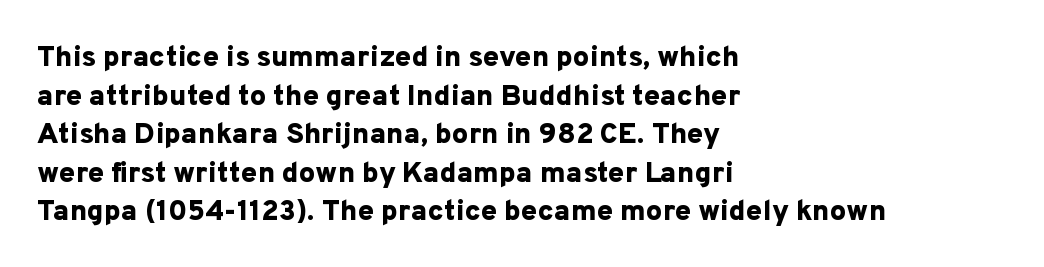
{"serif": "no", "italic": "no", "bold": "yes", "weight": "bold", "width": "normal", "stroke_contrast": "low", "x_height": "medium", "monospaced": "no", "underline": "no", "align": "left", "line_spacing": "normal", "line_spacing_ratio": 1.33, "letter_spacing": "normal", "letter_spacing_em": 0.0, "glyph_px": 29}
